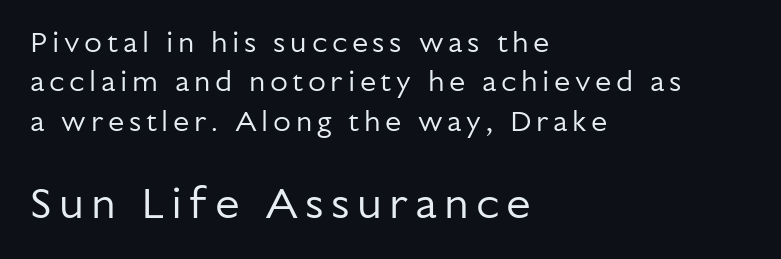
{"serif": "no", "italic": "no", "bold": "no", "weight": "regular", "width": "normal", "stroke_contrast": "low", "x_height": "medium", "monospaced": "no", "underline": "no", "align": "left", "line_spacing": "normal", "line_spacing_ratio": 1.36, "larger_block": "second", "size_ratio": 1.52, "glyph_px": 44}
